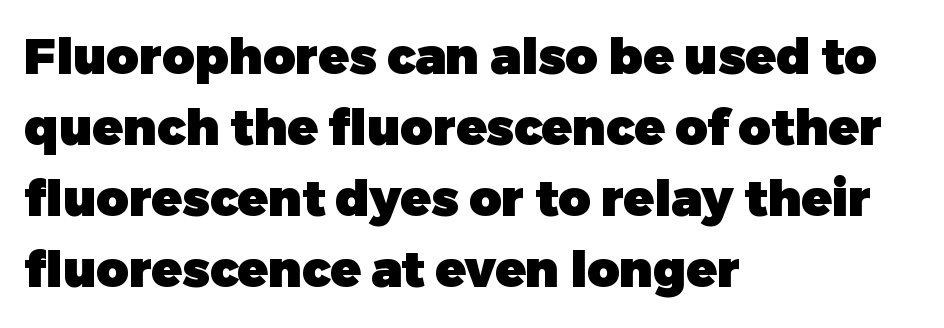
{"serif": "no", "italic": "no", "bold": "yes", "weight": "heavy", "width": "normal", "stroke_contrast": "low", "x_height": "medium", "monospaced": "no", "underline": "no", "align": "left", "line_spacing": "normal", "line_spacing_ratio": 1.42, "letter_spacing": "normal", "letter_spacing_em": 0.0, "glyph_px": 50}
